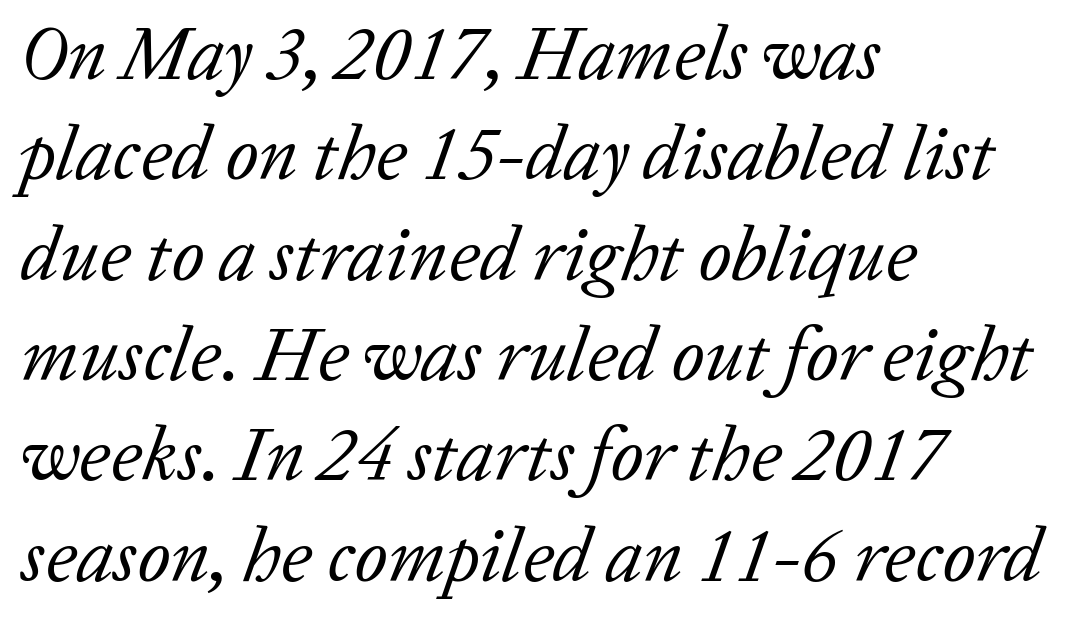
The glyphs are unaccompanied by any horizontal stroke below them. Each new line begins a customary step beneath the previous one. The text carries the slant typical of an italic or oblique font. The passage is arranged the way most books set body copy — flush left.
